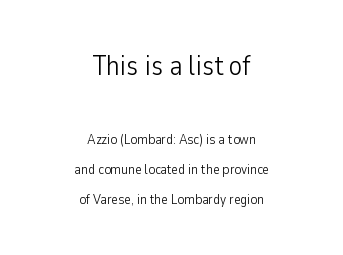
Underline: absent. Classification — sans serif. The strokes are not fattened; the text isn't bold. Honestly, the rows look like they've been pulled way apart. Designer's note — italics off, roman on.
